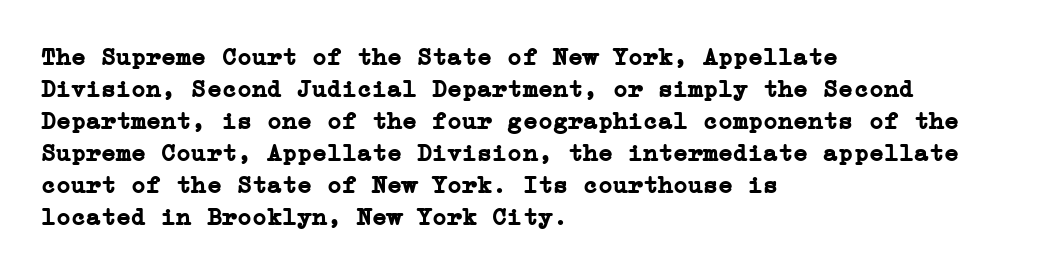
{"italic": "no", "bold": "yes", "underline": "no", "align": "left", "line_spacing": "normal", "line_spacing_ratio": 1.28, "letter_spacing": "normal", "letter_spacing_em": 0.0, "glyph_px": 25}
